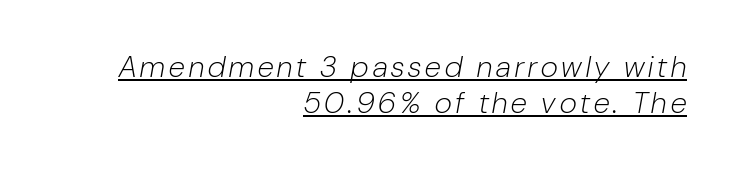
{"italic": "yes", "lean": "right", "slant_degrees": 10, "bold": "no", "weight": "light", "width": "condensed", "stroke_contrast": "low", "x_height": "medium", "monospaced": "no", "underline": "yes", "align": "right", "line_spacing_ratio": 1.2, "glyph_px": 30}
